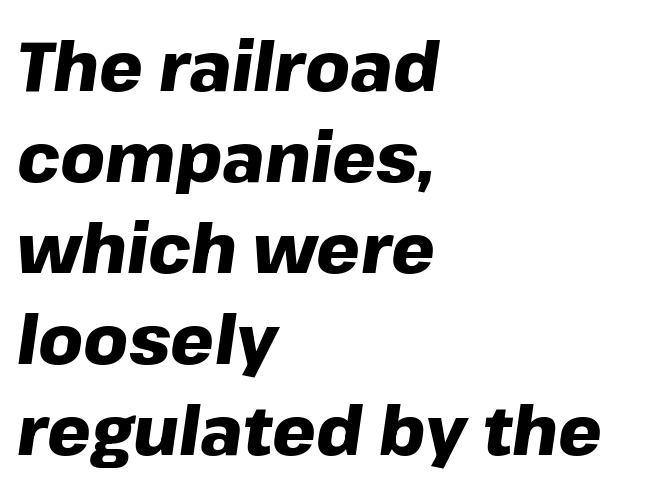
{"italic": "yes", "lean": "right", "slant_degrees": 8, "bold": "yes", "weight": "heavy", "width": "normal", "stroke_contrast": "low", "x_height": "medium", "monospaced": "no", "underline": "no", "align": "left", "line_spacing": "normal", "line_spacing_ratio": 1.32, "letter_spacing": "normal", "letter_spacing_em": 0.0, "glyph_px": 69}
